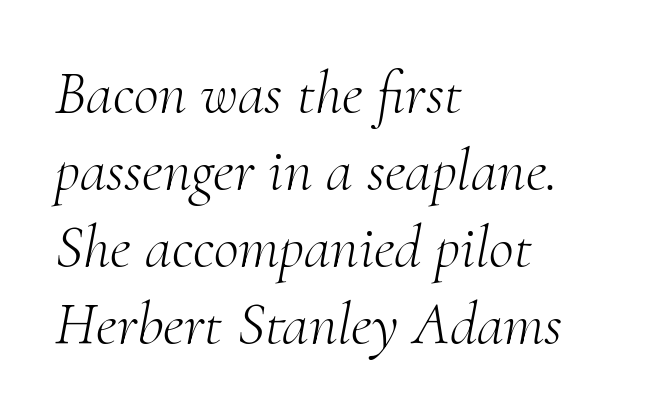
The image shows 61 px light serif type, italic (leaning right); set left-aligned, normal line spacing (1.26x), normal letter spacing, not underlined; medium stroke contrast and a small x-height.
